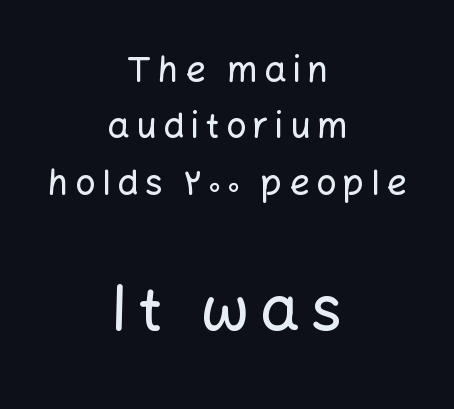
{"serif": "no", "italic": "no", "width": "normal", "stroke_contrast": "low", "x_height": "medium", "monospaced": "no", "underline": "no", "align": "center", "line_spacing": "normal", "line_spacing_ratio": 1.61, "larger_block": "second", "size_ratio": 1.77, "glyph_px": 62}
